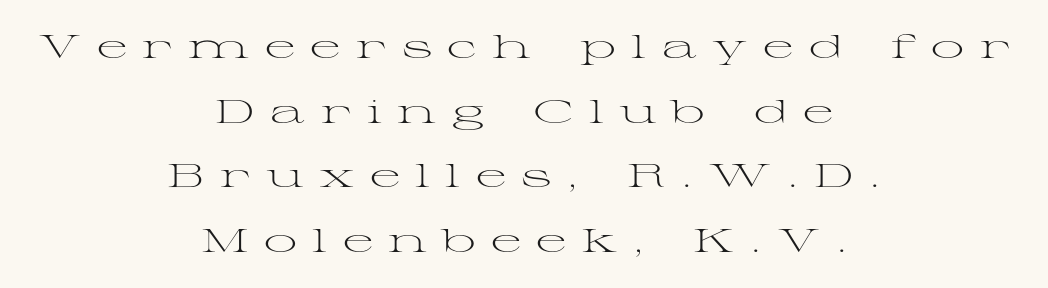
Q: Is the text bold? A: No.
Q: Is the text italic (slanted)? A: No, it is upright.
Q: Is the typeface a serif or a sans-serif typeface? A: Serif.
Q: Is the text underlined? A: No.
Q: How is the paragraph aligned? A: Centered.
Q: Is the spacing between letters normal or unusually wide? A: Unusually wide.
Q: Is the spacing between lines tight, normal or loose? A: Loose.
Q: Width (condensed, normal, or wide)? A: Wide.
Q: Stroke contrast? A: Medium.
Q: x-height? A: Medium.
Q: Monospaced? A: No.
